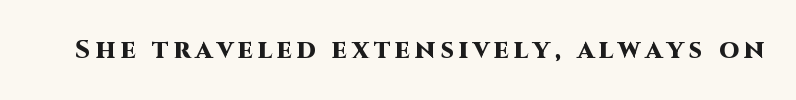
Heavy, bold letterforms. Tall strokes in this sample are plumb rather than angled. The strip under each line holds only bare page.
